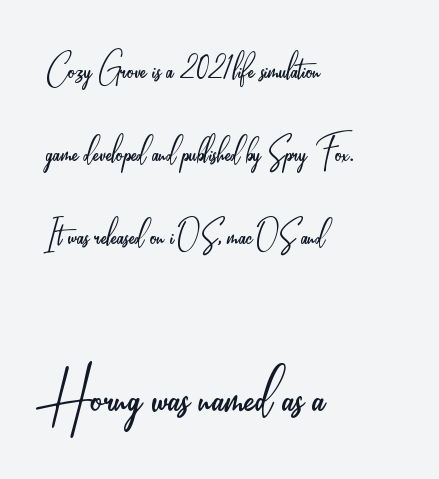
{"serif": "no", "bold": "no", "weight": "light", "width": "condensed", "stroke_contrast": "low", "x_height": "small", "monospaced": "no", "underline": "no", "align": "left", "line_spacing": "loose", "line_spacing_ratio": 1.93, "letter_spacing": "normal", "letter_spacing_em": 0.0, "larger_block": "second", "size_ratio": 1.77, "glyph_px": 76}
